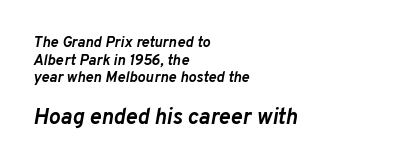
The image shows 22 px bold type, italic (leaning right); set left-aligned, line spacing 1.18x, normal letter spacing, not underlined; the second (bottom) block is 1.47x larger.
